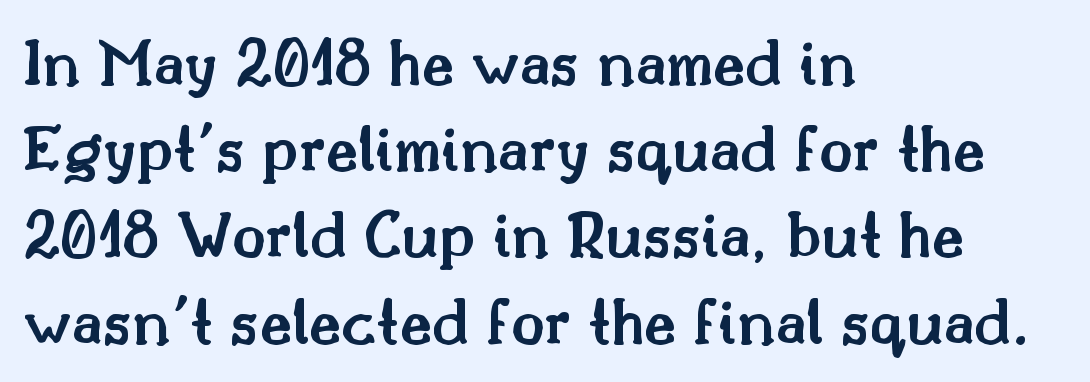
The image shows 69 px semibold serif type, upright; set left-aligned, normal line spacing (1.25x), normal letter spacing, not underlined; medium stroke contrast and a small x-height.
